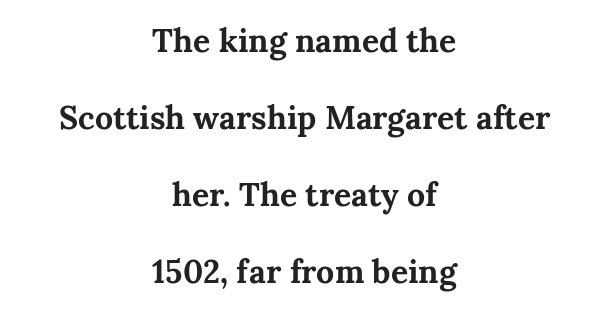
Q: Is the text bold? A: Yes.
Q: Is the text italic (slanted)? A: No, it is upright.
Q: Is the typeface a serif or a sans-serif typeface? A: Serif.
Q: Is the text underlined? A: No.
Q: How is the paragraph aligned? A: Centered.
Q: Is the spacing between letters normal or unusually wide? A: Normal.
Q: Is the spacing between lines tight, normal or loose? A: Loose.
Q: Width (condensed, normal, or wide)? A: Normal.
Q: Stroke contrast? A: Medium.
Q: x-height? A: Medium.
Q: Monospaced? A: No.
